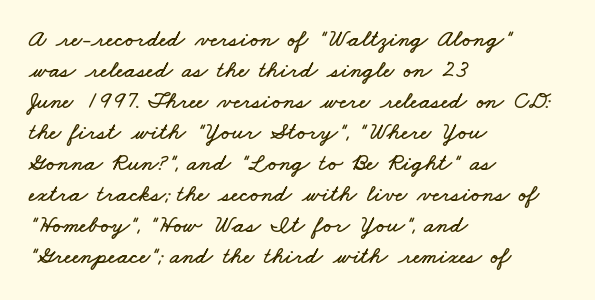
The image shows 24 px text type; set left-aligned, normal line spacing (1.29x), normal letter spacing, not underlined.
